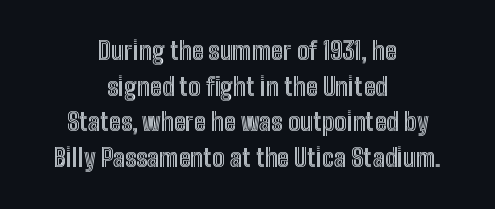
Each line is balanced around a shared central axis. A normal amount of white space separates one row of letters from the next. Rendered with straight, roman letterforms. Each word holds together tightly as a unit, with standard inter-letter gaps. Check the space under the baseline: it is left empty.
